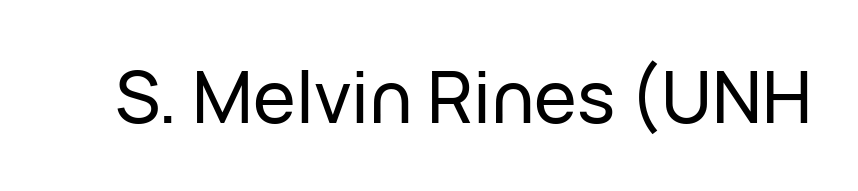
Q: Is the text italic (slanted)? A: No, it is upright.
Q: Is the typeface a serif or a sans-serif typeface? A: Sans-serif.
Q: Is the text underlined? A: No.
Q: Is the spacing between letters normal or unusually wide? A: Normal.
Q: Width (condensed, normal, or wide)? A: Normal.
Q: Stroke contrast? A: Low.
Q: x-height? A: Medium.
Q: Monospaced? A: No.
